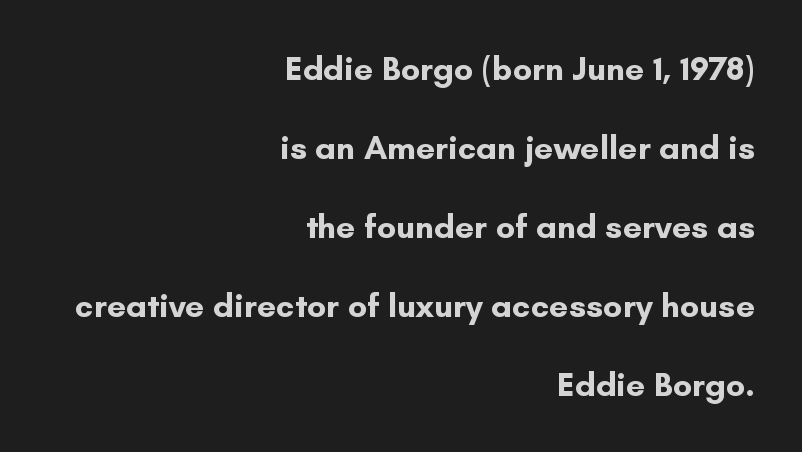
{"serif": "no", "italic": "no", "bold": "yes", "weight": "bold", "width": "normal", "stroke_contrast": "low", "x_height": "small", "monospaced": "no", "underline": "no", "align": "right", "line_spacing": "loose", "line_spacing_ratio": 2.32, "letter_spacing": "normal", "letter_spacing_em": 0.0, "glyph_px": 34}
